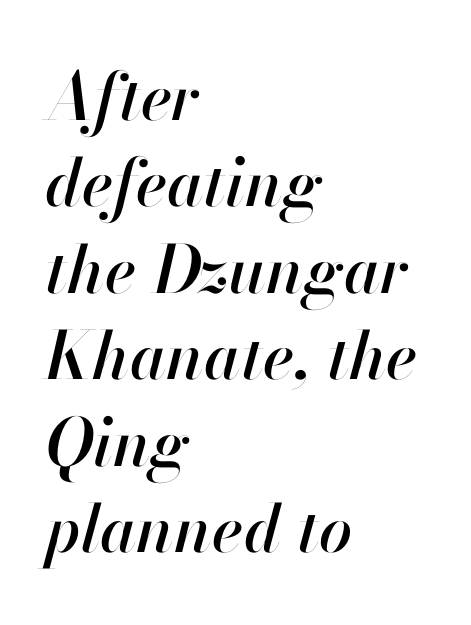
The letters advance in unequal steps, a hallmark of proportional type. Leading matches the norm, producing a regular column. Letter spacing: default. Lines of text with bare space underneath. Horizontal alignment here is leftward, the default for most running prose.
